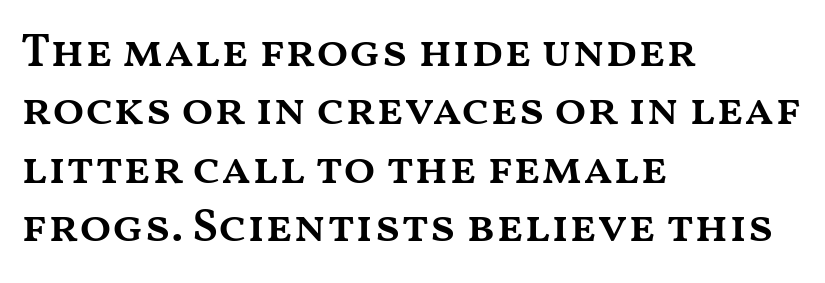
The image shows 47 px semibold, wide type, upright; set left-aligned, line spacing 1.24x, normal letter spacing, not underlined; medium stroke contrast and a medium x-height.
